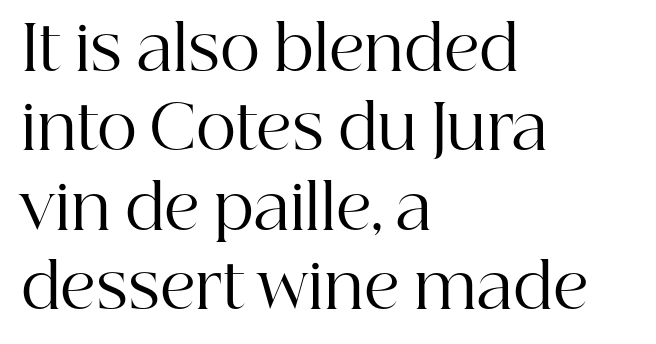
{"serif": "yes", "italic": "no", "bold": "no", "weight": "regular", "width": "normal", "stroke_contrast": "high", "x_height": "medium", "monospaced": "no", "underline": "no", "align": "left", "line_spacing": "normal", "line_spacing_ratio": 1.28, "letter_spacing": "normal", "letter_spacing_em": 0.0, "glyph_px": 62}
